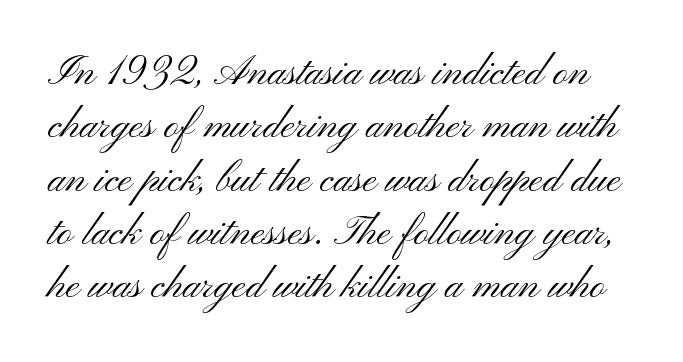
The image shows 41 px light, wide sans-serif type; set normal line spacing (1.3x), normal letter spacing, not underlined; medium stroke contrast and a small x-height.
